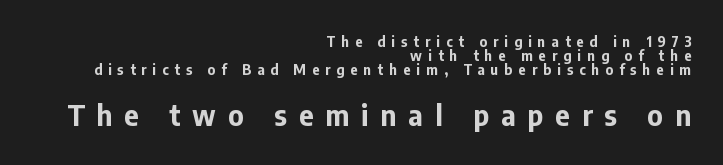
Q: Is the text bold? A: Yes.
Q: Is the text italic (slanted)? A: No, it is upright.
Q: Is the typeface a serif or a sans-serif typeface? A: Sans-serif.
Q: Is the text underlined? A: No.
Q: How is the paragraph aligned? A: Right-aligned.
Q: Is the spacing between letters normal or unusually wide? A: Unusually wide.
Q: Is the spacing between lines tight, normal or loose? A: Tight.
Q: Which block of text is set in a larger size, the first (top) or the second (bottom)? A: The second (bottom) one.
Q: Width (condensed, normal, or wide)? A: Normal.
Q: Stroke contrast? A: Low.
Q: x-height? A: Medium.
Q: Monospaced? A: No.
